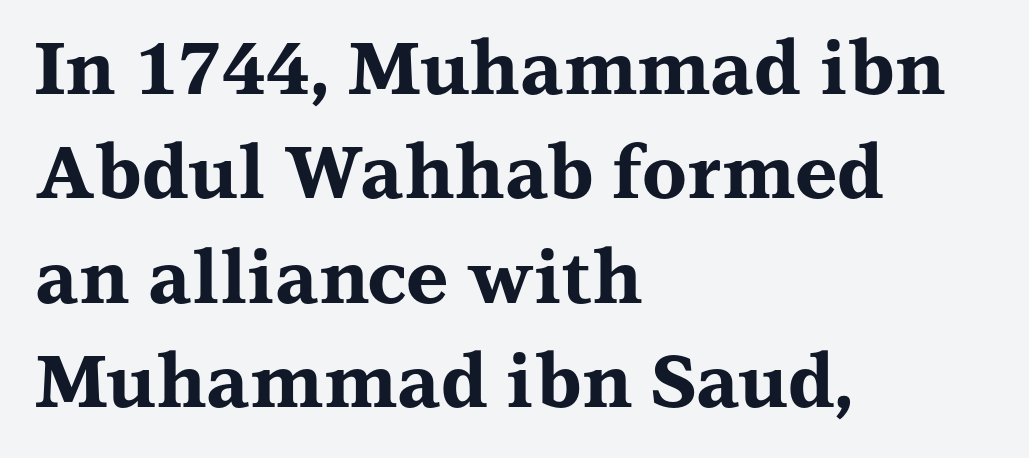
{"serif": "yes", "italic": "no", "bold": "yes", "weight": "bold", "width": "wide", "stroke_contrast": "medium", "x_height": "medium", "monospaced": "no", "underline": "no", "align": "left", "line_spacing": "normal", "line_spacing_ratio": 1.43, "letter_spacing": "normal", "letter_spacing_em": 0.0, "glyph_px": 73}
